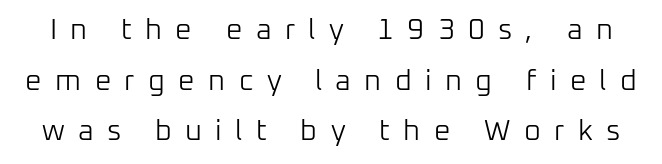
Q: Is the text bold? A: No.
Q: Is the text italic (slanted)? A: No, it is upright.
Q: Is the typeface a serif or a sans-serif typeface? A: Sans-serif.
Q: Is the text underlined? A: No.
Q: Is the spacing between letters normal or unusually wide? A: Unusually wide.
Q: Width (condensed, normal, or wide)? A: Normal.
Q: Stroke contrast? A: Low.
Q: x-height? A: Medium.
Q: Monospaced? A: No.
